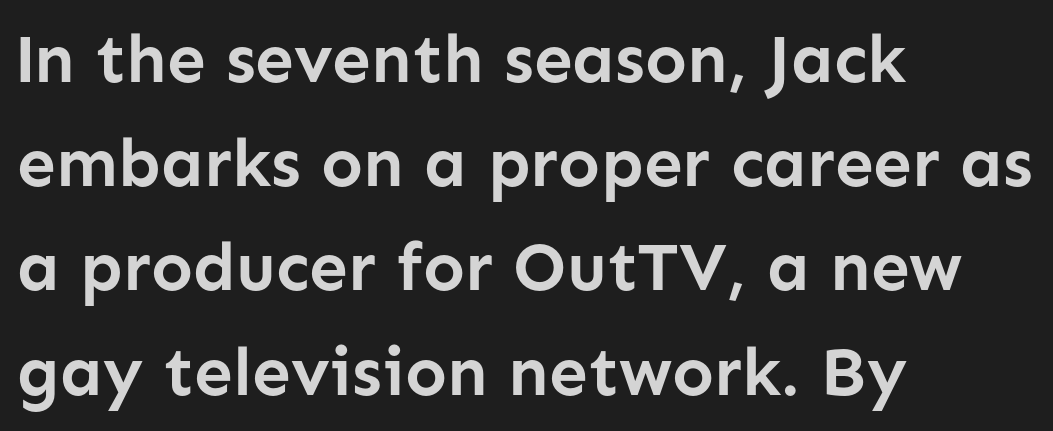
{"serif": "no", "italic": "no", "bold": "yes", "weight": "semibold", "width": "normal", "stroke_contrast": "low", "x_height": "medium", "monospaced": "no", "underline": "no", "align": "left", "line_spacing": "normal", "line_spacing_ratio": 1.51, "letter_spacing": "normal", "letter_spacing_em": 0.0, "glyph_px": 69}
